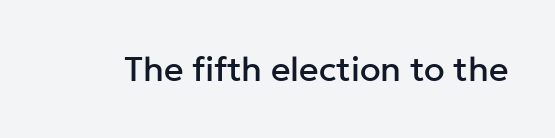
Q: Is the text italic (slanted)? A: No, it is upright.
Q: Is the typeface a serif or a sans-serif typeface? A: Sans-serif.
Q: Is the text underlined? A: No.
Q: Is the spacing between letters normal or unusually wide? A: Normal.
Q: Width (condensed, normal, or wide)? A: Normal.
Q: Stroke contrast? A: Low.
Q: x-height? A: Medium.
Q: Monospaced? A: No.
